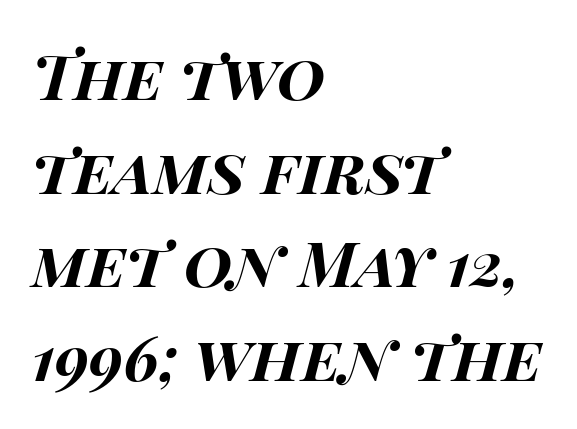
{"italic": "yes", "lean": "right", "slant_degrees": 15, "bold": "yes", "weight": "bold", "width": "wide", "stroke_contrast": "high", "x_height": "large", "monospaced": "no", "underline": "no", "align": "left", "line_spacing": "normal", "line_spacing_ratio": 1.51, "letter_spacing": "normal", "letter_spacing_em": 0.0, "glyph_px": 62}
